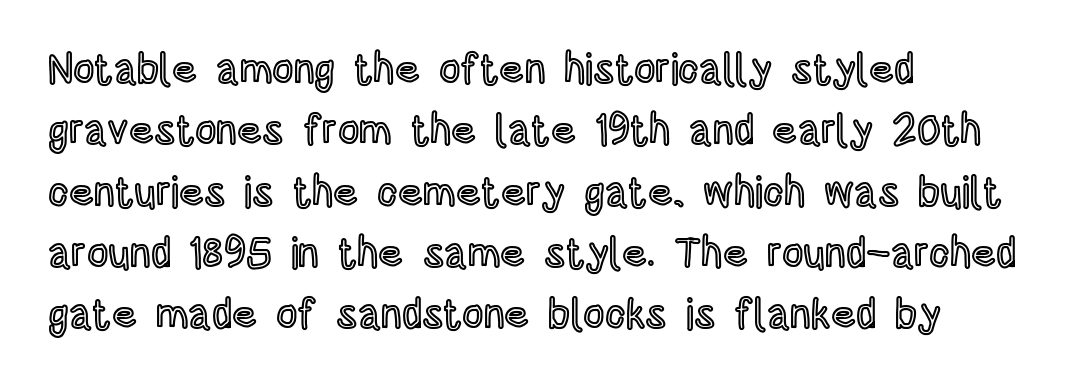
The image shows 42 px condensed type, upright; set left-aligned, normal line spacing (1.46x), normal letter spacing, not underlined; a large x-height.
